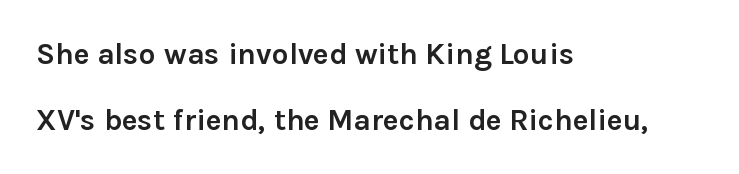
Q: Is the text bold? A: Yes.
Q: Is the text italic (slanted)? A: No, it is upright.
Q: Is the typeface a serif or a sans-serif typeface? A: Sans-serif.
Q: Is the text underlined? A: No.
Q: How is the paragraph aligned? A: Left-aligned.
Q: Is the spacing between letters normal or unusually wide? A: Normal.
Q: Is the spacing between lines tight, normal or loose? A: Loose.
Q: Width (condensed, normal, or wide)? A: Normal.
Q: x-height? A: Medium.
Q: Monospaced? A: No.
